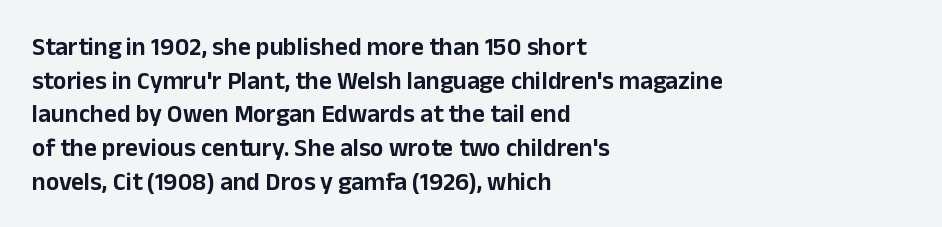
{"italic": "no", "underline": "no", "align": "left", "line_spacing": "normal", "line_spacing_ratio": 1.35, "letter_spacing": "normal", "letter_spacing_em": 0.0, "glyph_px": 25}
